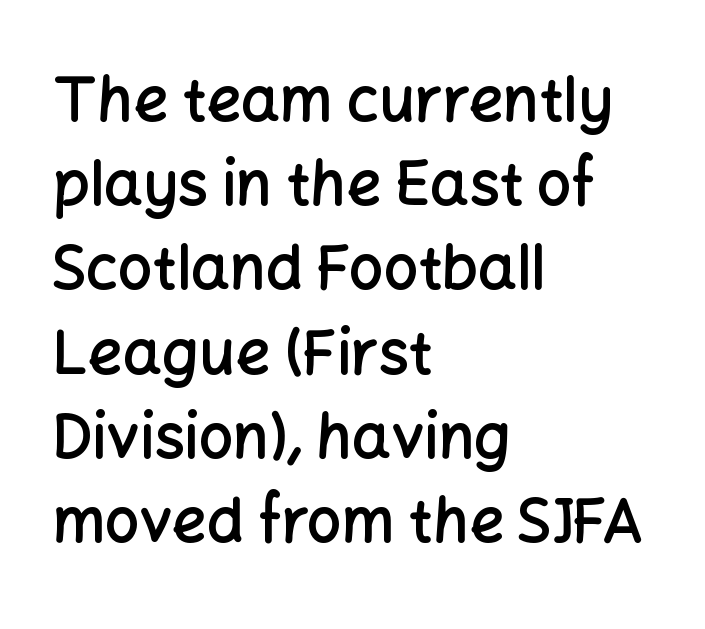
The image shows 61 px semibold sans-serif type, upright; set left-aligned, normal line spacing (1.38x), normal letter spacing, not underlined; low stroke contrast and a medium x-height.
